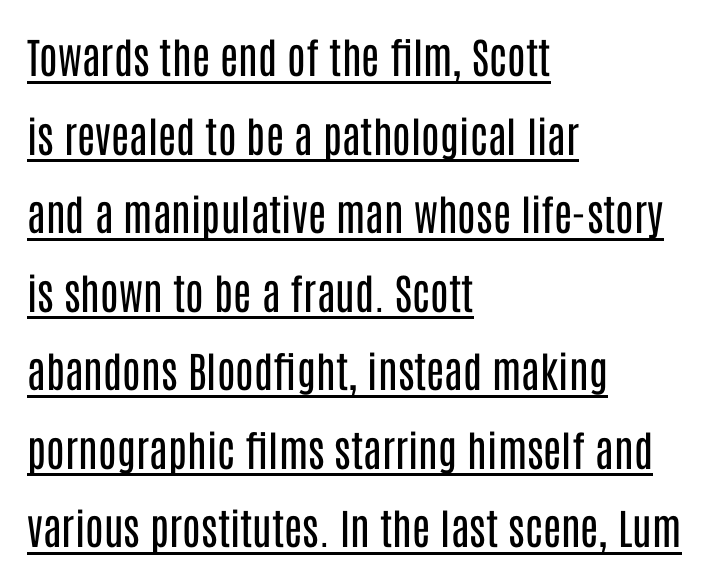
The image shows 42 px regular-weight, condensed sans-serif type, upright; set left-aligned, line spacing 1.87x, normal letter spacing, underlined; low stroke contrast and a large x-height.
